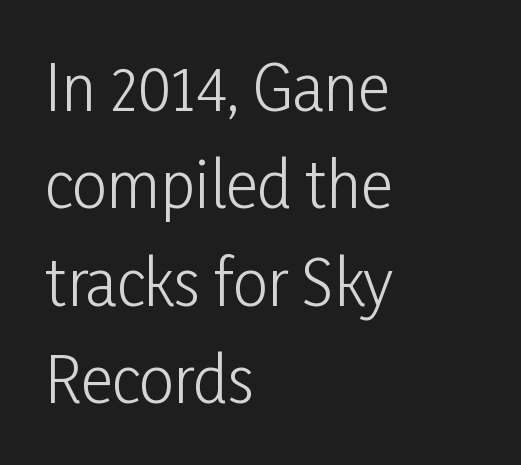
The image shows 62 px light, condensed sans-serif type, upright; set left-aligned, normal line spacing (1.57x), normal letter spacing, not underlined; low stroke contrast and a medium x-height.
